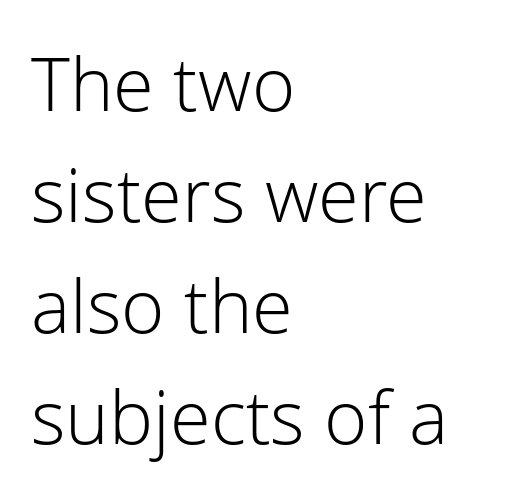
The image shows 74 px light sans-serif type, upright; set left-aligned, normal line spacing (1.5x), normal letter spacing, not underlined; low stroke contrast and a medium x-height.
